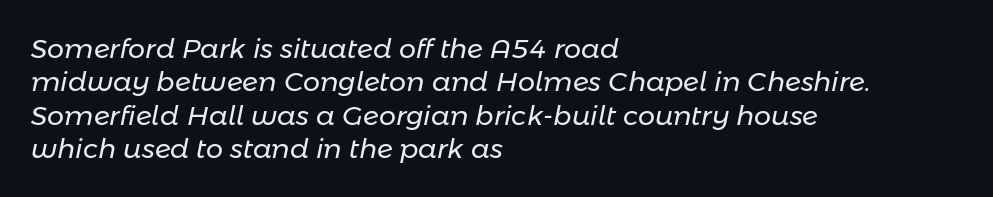
The image shows 27 px text type, italic (leaning right); set left-aligned, line spacing 1.24x, normal letter spacing, not underlined.
